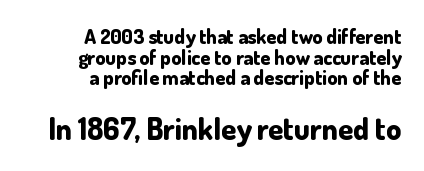
Q: Is the text bold? A: Yes.
Q: Is the text italic (slanted)? A: No, it is upright.
Q: Is the typeface a serif or a sans-serif typeface? A: Sans-serif.
Q: Is the text underlined? A: No.
Q: How is the paragraph aligned? A: Right-aligned.
Q: Is the spacing between letters normal or unusually wide? A: Normal.
Q: Is the spacing between lines tight, normal or loose? A: Tight.
Q: Which block of text is set in a larger size, the first (top) or the second (bottom)? A: The second (bottom) one.
Q: Width (condensed, normal, or wide)? A: Normal.
Q: Stroke contrast? A: Low.
Q: x-height? A: Small.
Q: Monospaced? A: No.
